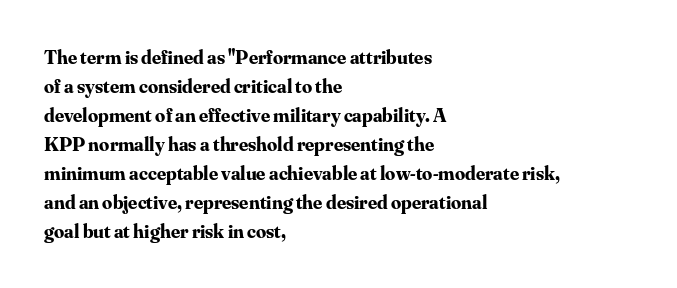
The image shows 20 px bold type, upright; set left-aligned, normal line spacing (1.45x), normal letter spacing, not underlined.
